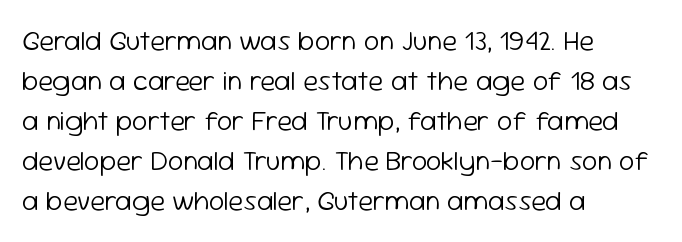
The image shows 28 px light sans-serif type, upright; set left-aligned, normal line spacing (1.43x), normal letter spacing, not underlined; low stroke contrast and a medium x-height.
